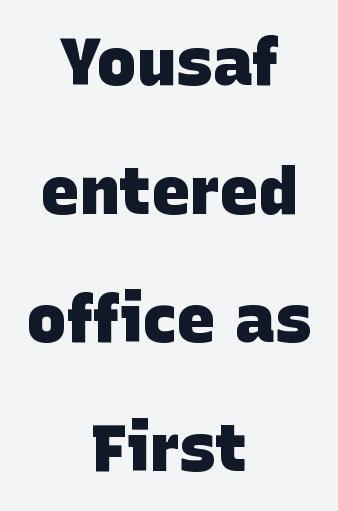
{"serif": "no", "bold": "yes", "weight": "heavy", "width": "normal", "stroke_contrast": "low", "x_height": "large", "monospaced": "no", "underline": "no", "align": "center", "line_spacing": "loose", "line_spacing_ratio": 1.95, "letter_spacing": "normal", "letter_spacing_em": 0.0, "glyph_px": 66}
